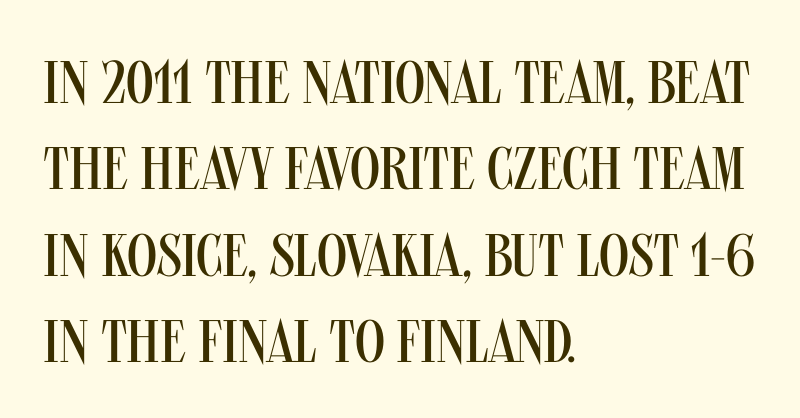
Does the leading feel generous? No, just average. Reading down the block, your eye returns to a fixed left position each line. You can tell it's not italic because the verticals are truly vertical. Looks like regular typesetting: each glyph gets only the width it needs. Standard letterfit; no display-style spreading of the glyphs. The specimen omits any rule beneath the text block's lines.
